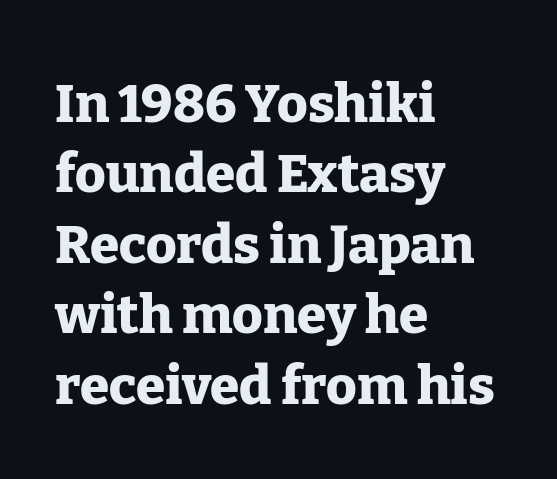
Q: Is the text bold? A: Yes.
Q: Is the text italic (slanted)? A: No, it is upright.
Q: Is the typeface a serif or a sans-serif typeface? A: Serif.
Q: Is the text underlined? A: No.
Q: How is the paragraph aligned? A: Left-aligned.
Q: Is the spacing between letters normal or unusually wide? A: Normal.
Q: Is the spacing between lines tight, normal or loose? A: Normal.
Q: Width (condensed, normal, or wide)? A: Normal.
Q: Stroke contrast? A: Low.
Q: x-height? A: Medium.
Q: Monospaced? A: No.
